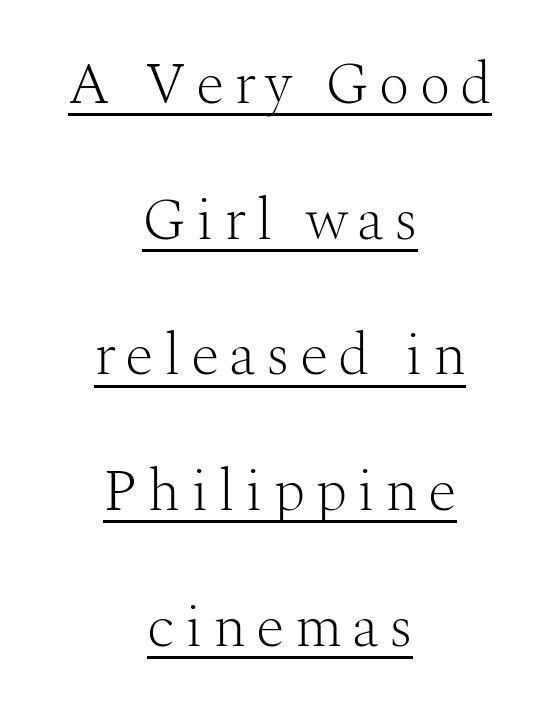
Q: Is the text bold? A: No.
Q: Is the text italic (slanted)? A: No, it is upright.
Q: Is the typeface a serif or a sans-serif typeface? A: Serif.
Q: Is the text underlined? A: Yes.
Q: How is the paragraph aligned? A: Centered.
Q: Is the spacing between lines tight, normal or loose? A: Loose.
Q: Width (condensed, normal, or wide)? A: Normal.
Q: Stroke contrast? A: Medium.
Q: x-height? A: Medium.
Q: Monospaced? A: No.
